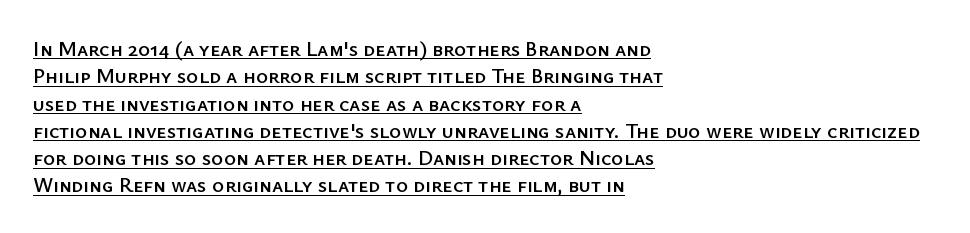
Reading down the block, your eye returns to a fixed left position each line. The gaps between neighbouring characters are ordinary and unremarkable. This block has exactly the height ordinary leading produces. Notice how a bar underscores the lettering throughout. Posture: straight, roman, zero tilt.
